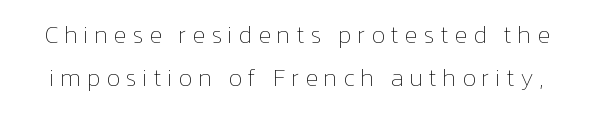
{"italic": "no", "bold": "no", "underline": "no", "line_spacing_ratio": 1.79, "letter_spacing": "wide", "letter_spacing_em": 0.24, "glyph_px": 24}
